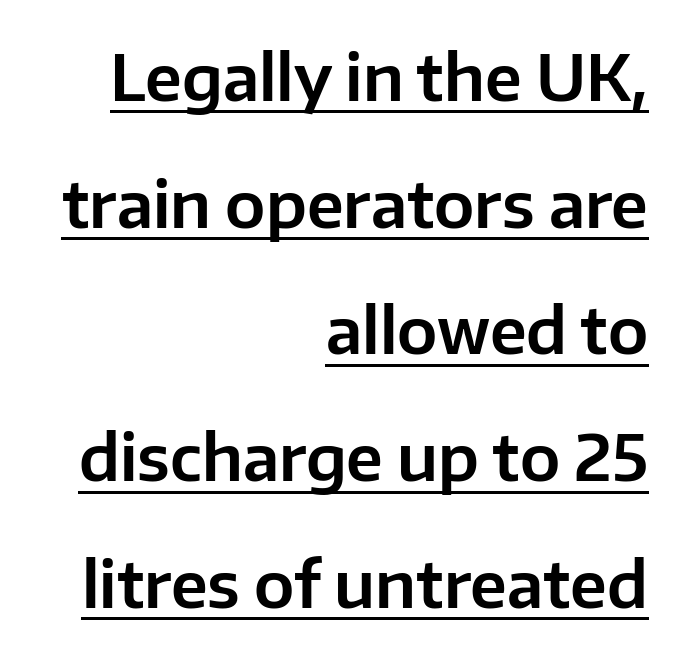
The image shows 64 px sans-serif type, upright; set right-aligned, loose line spacing (1.98x), normal letter spacing, underlined; low stroke contrast and a medium x-height.
